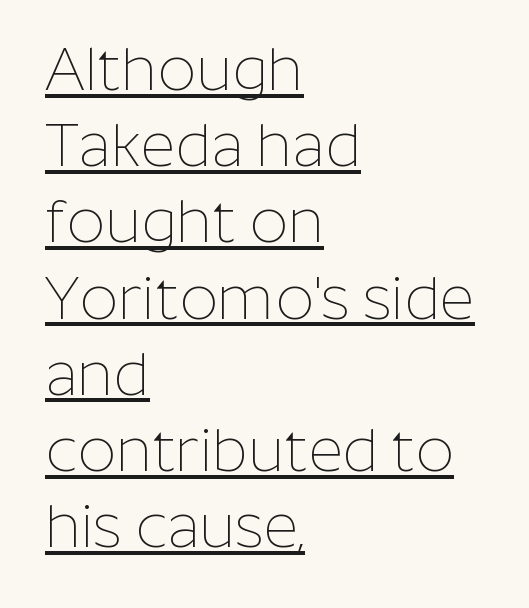
Q: Is the text bold? A: No.
Q: Is the text italic (slanted)? A: No, it is upright.
Q: Is the typeface a serif or a sans-serif typeface? A: Sans-serif.
Q: Is the text underlined? A: Yes.
Q: How is the paragraph aligned? A: Left-aligned.
Q: Is the spacing between letters normal or unusually wide? A: Normal.
Q: Is the spacing between lines tight, normal or loose? A: Normal.
Q: Width (condensed, normal, or wide)? A: Normal.
Q: Stroke contrast? A: Low.
Q: x-height? A: Medium.
Q: Monospaced? A: No.
